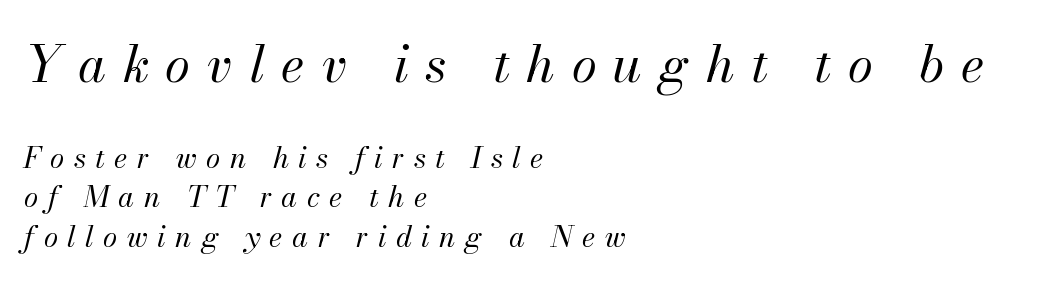
The image shows 51 px regular-weight type, italic (leaning right); set left-aligned, normal line spacing (1.37x), unusually wide letter spacing (+0.33 em), not underlined; the first (top) block is 1.76x larger; medium stroke contrast and a small x-height.
